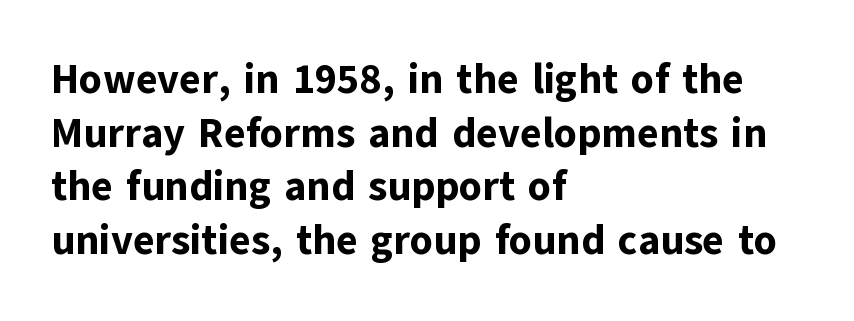
The string is rendered with underlining switched off. The font is running at its bold setting. Vertical strokes here are truly vertical. Normally led — the rows are evenly, conventionally spaced.
